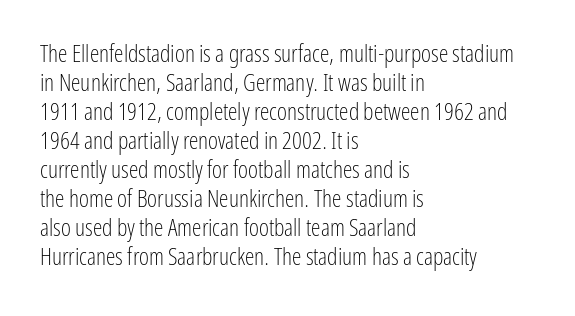
{"italic": "no", "bold": "no", "underline": "no", "align": "left", "line_spacing_ratio": 1.21, "letter_spacing": "normal", "letter_spacing_em": 0.0, "glyph_px": 24}
